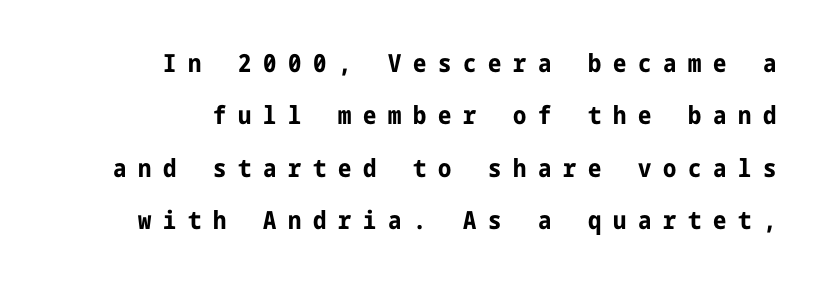
The image shows 25 px bold type, upright; set right-aligned, loose line spacing (2.1x), unusually wide letter spacing (+0.47 em), not underlined.
